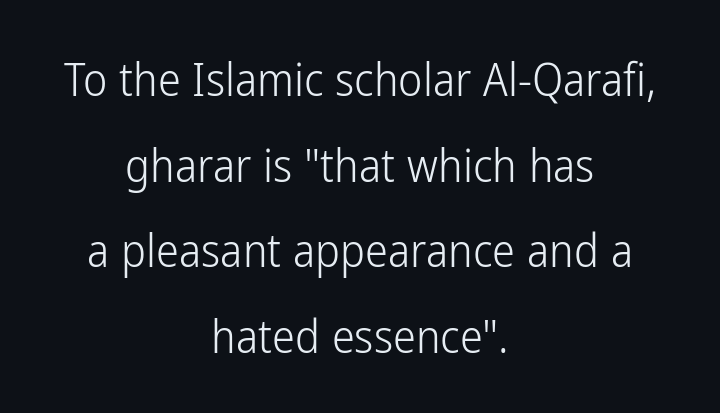
Q: Is the text bold? A: No.
Q: Is the text italic (slanted)? A: No, it is upright.
Q: Is the typeface a serif or a sans-serif typeface? A: Sans-serif.
Q: Is the text underlined? A: No.
Q: How is the paragraph aligned? A: Centered.
Q: Is the spacing between letters normal or unusually wide? A: Normal.
Q: Width (condensed, normal, or wide)? A: Condensed.
Q: Stroke contrast? A: Low.
Q: x-height? A: Medium.
Q: Monospaced? A: No.
